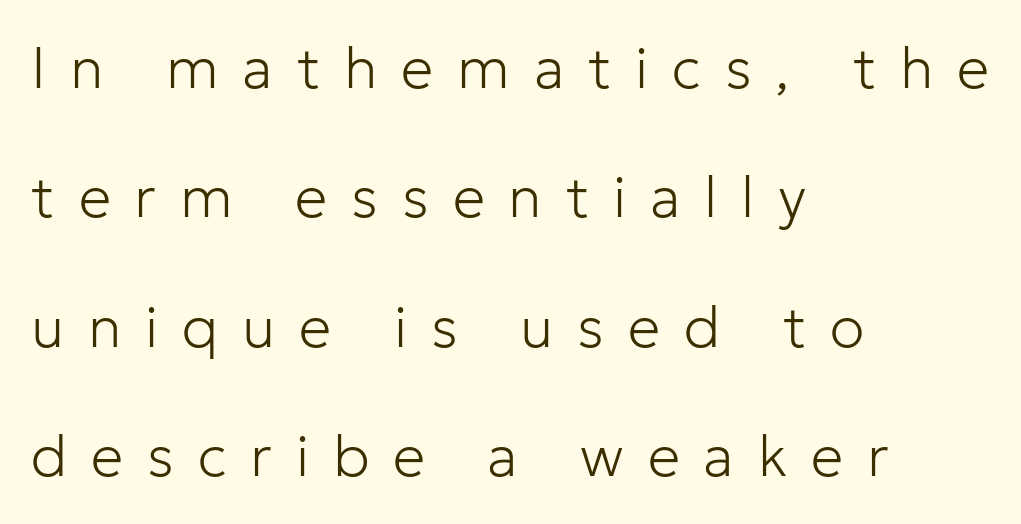
These lines stack with their left ends in a neat column. The letters stand upright; this is a roman face. A clean baseline with only descenders dipping below it. Grotesque or geometric, the face here clearly has no serifs.
